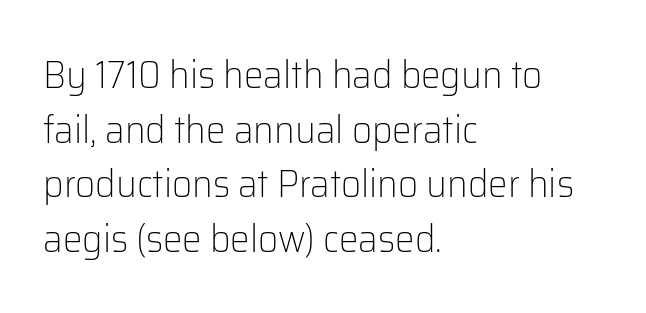
{"serif": "no", "italic": "no", "bold": "no", "weight": "light", "width": "normal", "stroke_contrast": "low", "x_height": "medium", "monospaced": "no", "underline": "no", "align": "left", "line_spacing": "normal", "line_spacing_ratio": 1.4, "letter_spacing": "normal", "letter_spacing_em": 0.0, "glyph_px": 39}
